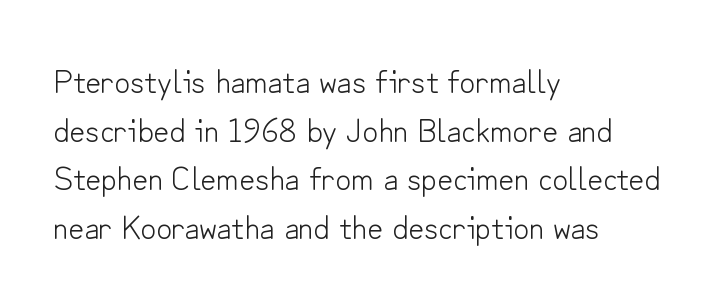
{"serif": "no", "italic": "no", "bold": "no", "weight": "light", "width": "normal", "stroke_contrast": "low", "x_height": "small", "monospaced": "no", "underline": "no", "align": "left", "line_spacing": "normal", "line_spacing_ratio": 1.43, "letter_spacing": "normal", "letter_spacing_em": 0.0, "glyph_px": 34}
